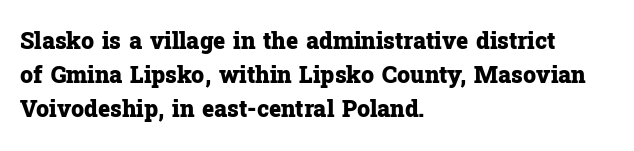
Q: Is the text bold? A: Yes.
Q: Is the text italic (slanted)? A: No, it is upright.
Q: Is the text underlined? A: No.
Q: How is the paragraph aligned? A: Left-aligned.
Q: Is the spacing between letters normal or unusually wide? A: Normal.
Q: Is the spacing between lines tight, normal or loose? A: Normal.
